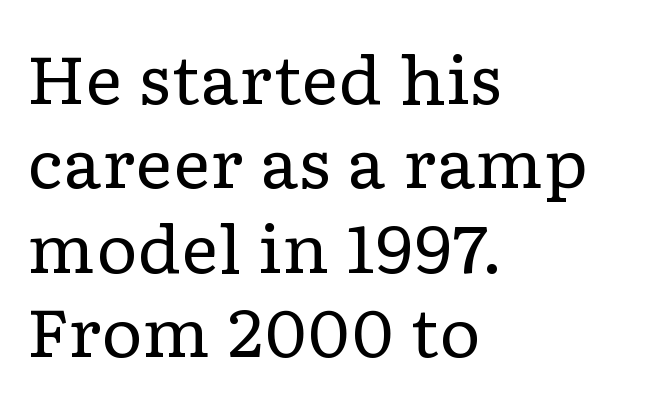
Q: Is the text bold? A: No.
Q: Is the text italic (slanted)? A: No, it is upright.
Q: Is the typeface a serif or a sans-serif typeface? A: Serif.
Q: Is the text underlined? A: No.
Q: How is the paragraph aligned? A: Left-aligned.
Q: Is the spacing between letters normal or unusually wide? A: Normal.
Q: Is the spacing between lines tight, normal or loose? A: Normal.
Q: Width (condensed, normal, or wide)? A: Wide.
Q: Stroke contrast? A: Low.
Q: x-height? A: Medium.
Q: Monospaced? A: No.
